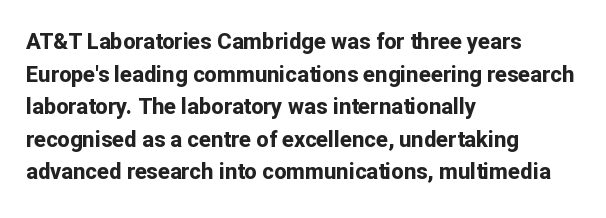
{"italic": "no", "bold": "yes", "underline": "no", "align": "left", "line_spacing": "normal", "line_spacing_ratio": 1.48, "letter_spacing": "normal", "letter_spacing_em": 0.0, "glyph_px": 22}
